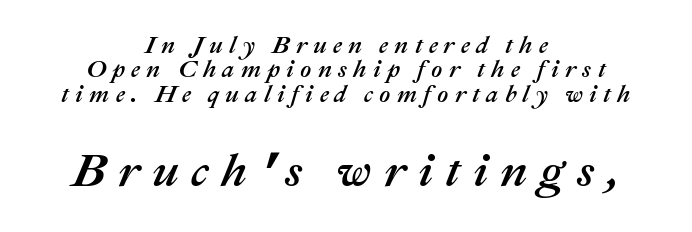
{"italic": "yes", "lean": "right", "slant_degrees": 22, "width": "normal", "stroke_contrast": "medium", "x_height": "medium", "monospaced": "no", "underline": "no", "align": "center", "line_spacing": "tight", "line_spacing_ratio": 1.02, "letter_spacing": "wide", "letter_spacing_em": 0.26, "larger_block": "second", "size_ratio": 1.96, "glyph_px": 47}
